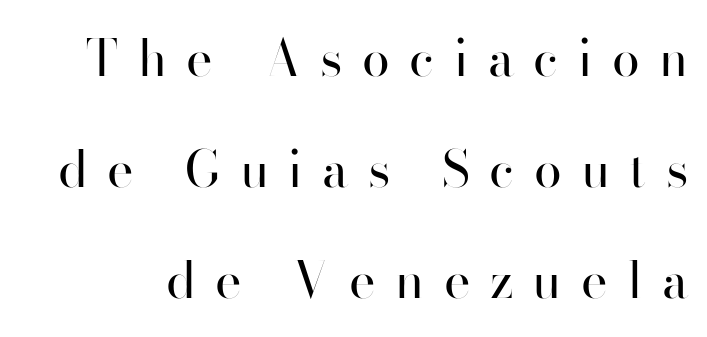
{"serif": "no", "italic": "no", "bold": "no", "weight": "regular", "width": "normal", "stroke_contrast": "high", "x_height": "small", "monospaced": "no", "underline": "no", "line_spacing": "loose", "line_spacing_ratio": 2.22, "letter_spacing": "wide", "letter_spacing_em": 0.39, "glyph_px": 50}
